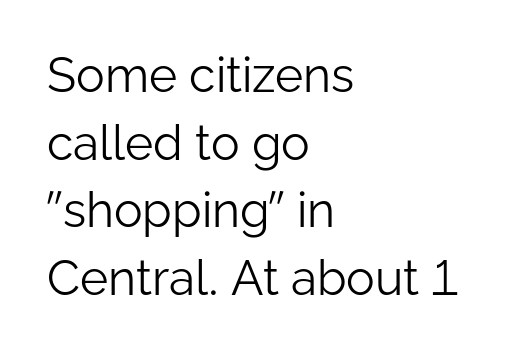
This rendering features lettering with no underline. The letters look calm and open, with moderate or lighter stems. Every stem runs plumb, perpendicular to the baseline. The characters display no serif detailing; their extremities are plain.
